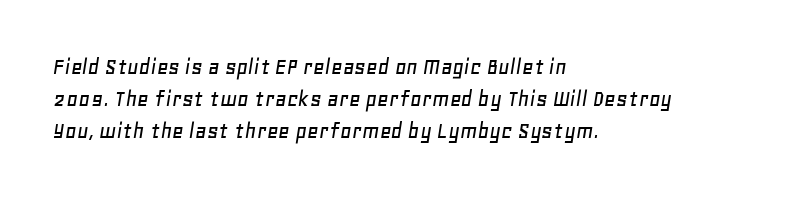
Q: Is the text italic (slanted)? A: Yes, it leans right by about 11 degrees.
Q: Is the text underlined? A: No.
Q: How is the paragraph aligned? A: Left-aligned.
Q: Is the spacing between letters normal or unusually wide? A: Normal.
Q: Is the spacing between lines tight, normal or loose? A: Normal.
